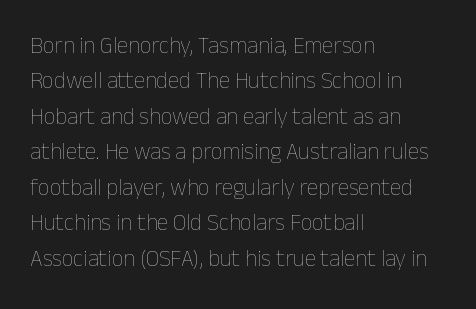
The image shows 23 px text type, upright; set left-aligned, normal line spacing (1.54x), normal letter spacing, not underlined.
